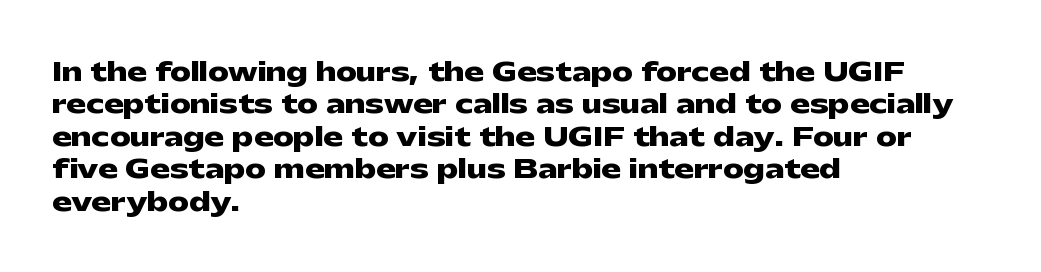
Q: Is the text bold? A: Yes.
Q: Is the text italic (slanted)? A: No, it is upright.
Q: Is the text underlined? A: No.
Q: How is the paragraph aligned? A: Left-aligned.
Q: Is the spacing between letters normal or unusually wide? A: Normal.
Q: Is the spacing between lines tight, normal or loose? A: Normal.
